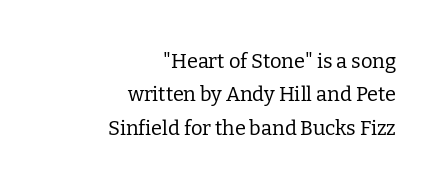
The image shows 20 px text type, upright; set right-aligned, normal line spacing (1.67x), normal letter spacing, not underlined.
